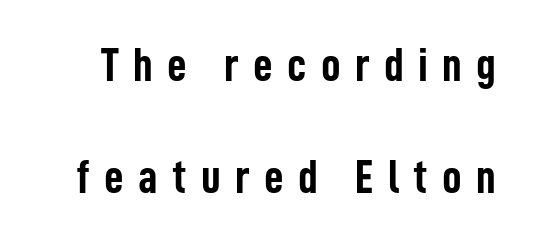
Q: Is the text bold? A: Yes.
Q: Is the text italic (slanted)? A: No, it is upright.
Q: Is the typeface a serif or a sans-serif typeface? A: Sans-serif.
Q: Is the text underlined? A: No.
Q: Is the spacing between letters normal or unusually wide? A: Unusually wide.
Q: Is the spacing between lines tight, normal or loose? A: Loose.
Q: Width (condensed, normal, or wide)? A: Condensed.
Q: Stroke contrast? A: Low.
Q: x-height? A: Medium.
Q: Monospaced? A: No.
